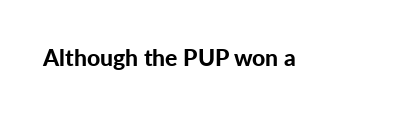
Q: Is the text bold? A: Yes.
Q: Is the text italic (slanted)? A: No, it is upright.
Q: Is the text underlined? A: No.
Q: Is the spacing between letters normal or unusually wide? A: Normal.
